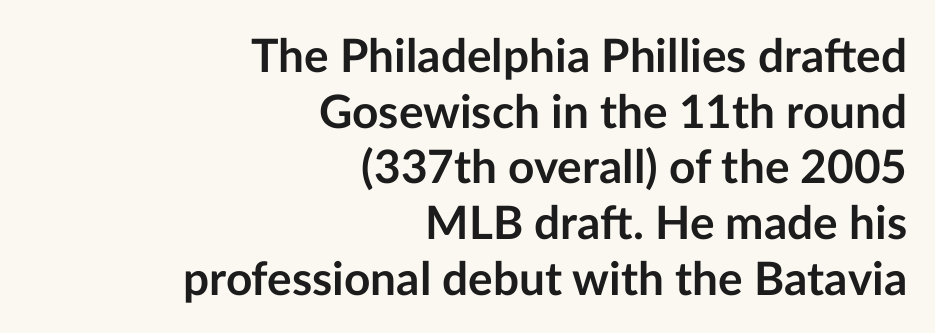
Line endings align vertically; line beginnings do not. Tall strokes in this sample are plumb rather than angled. The letters advance in unequal steps, a hallmark of proportional type. Serif or sans? Sans — the stroke terminals are bare.
